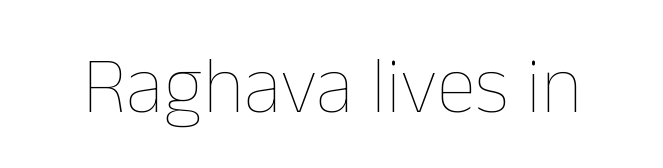
Q: Is the text bold? A: No.
Q: Is the text italic (slanted)? A: No, it is upright.
Q: Is the text underlined? A: No.
Q: Is the spacing between letters normal or unusually wide? A: Normal.
Q: Width (condensed, normal, or wide)? A: Normal.
Q: Stroke contrast? A: Low.
Q: x-height? A: Medium.
Q: Monospaced? A: No.
